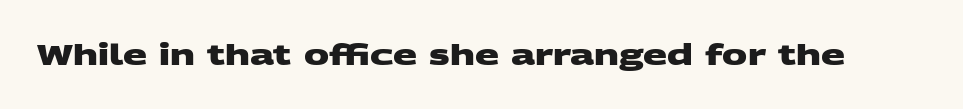
Q: Is the text bold? A: Yes.
Q: Is the typeface a serif or a sans-serif typeface? A: Sans-serif.
Q: Is the text underlined? A: No.
Q: Is the spacing between letters normal or unusually wide? A: Normal.
Q: Width (condensed, normal, or wide)? A: Wide.
Q: Stroke contrast? A: Medium.
Q: x-height? A: Large.
Q: Monospaced? A: No.
